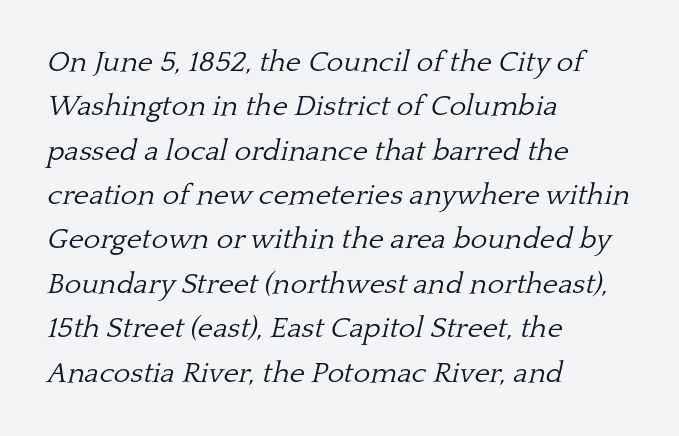
{"serif": "yes", "italic": "yes", "lean": "right", "slant_degrees": 13, "bold": "no", "weight": "light", "width": "normal", "stroke_contrast": "low", "x_height": "medium", "monospaced": "no", "underline": "no", "align": "left", "line_spacing": "normal", "line_spacing_ratio": 1.53, "letter_spacing": "normal", "letter_spacing_em": 0.0, "glyph_px": 29}
